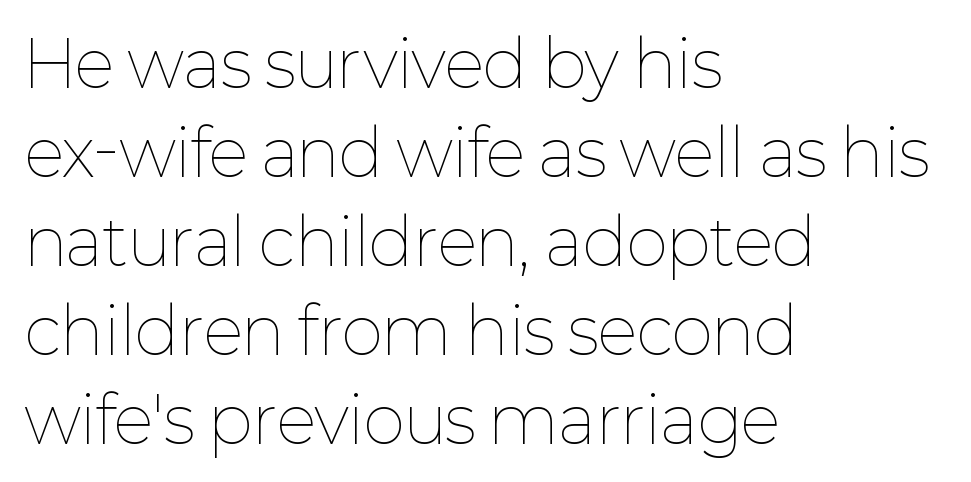
Visually the block forms a straight wall on the left and a jagged coastline on the right. The face used here is proportionally spaced, like ordinary book or web type. Vertically, the passage feels balanced, rows spaced as you'd expect. Unbolded letterforms with no extra heft.
